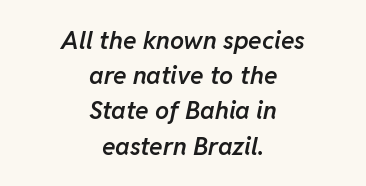
{"italic": "yes", "lean": "right", "slant_degrees": 11, "bold": "semi", "underline": "no", "align": "center", "line_spacing": "normal", "line_spacing_ratio": 1.41, "letter_spacing": "normal", "letter_spacing_em": 0.0, "glyph_px": 25}
